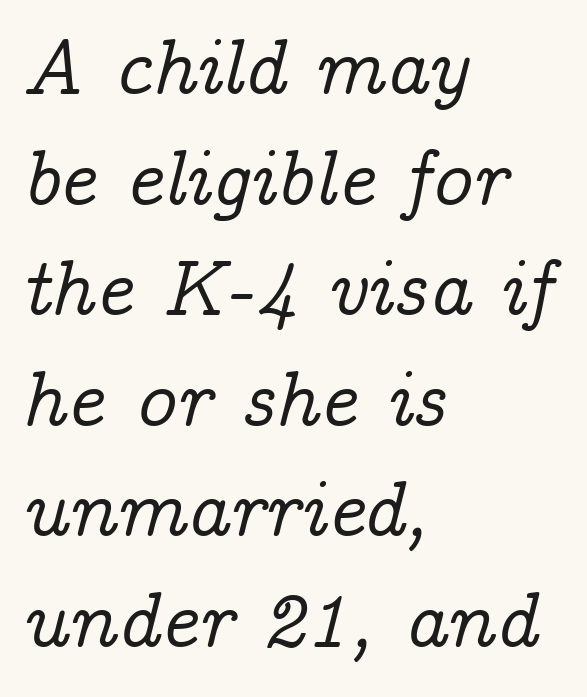
Is this a fixed-width face? No — the glyphs have proportional, varying widths. Left-aligned paragraph, ragged on the right. The letters sit at their default tracking, neither squeezed nor spread. Typographically, this falls in the serif category. The space beneath each line is pristine and unruled.
